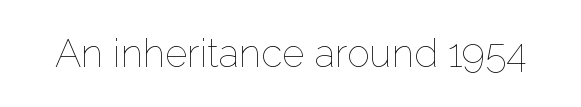
{"italic": "no", "bold": "no", "weight": "thin", "width": "normal", "stroke_contrast": "low", "x_height": "medium", "monospaced": "no", "underline": "no", "letter_spacing": "normal", "letter_spacing_em": 0.0, "glyph_px": 39}
